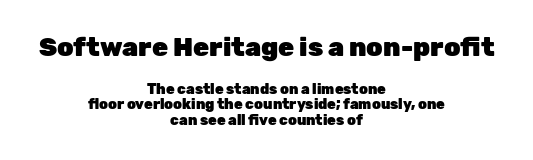
{"italic": "no", "bold": "yes", "underline": "no", "align": "center", "line_spacing": "tight", "line_spacing_ratio": 1.09, "letter_spacing": "normal", "letter_spacing_em": 0.0, "larger_block": "first", "size_ratio": 1.86, "glyph_px": 26}
